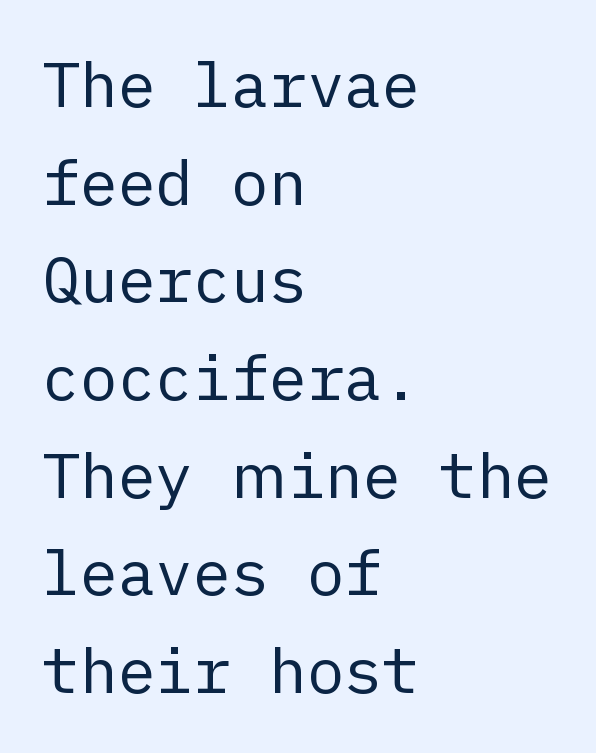
The image shows 63 px regular-weight sans-serif type, upright; set left-aligned, normal line spacing (1.55x), normal letter spacing, not underlined; low stroke contrast and a medium x-height.
